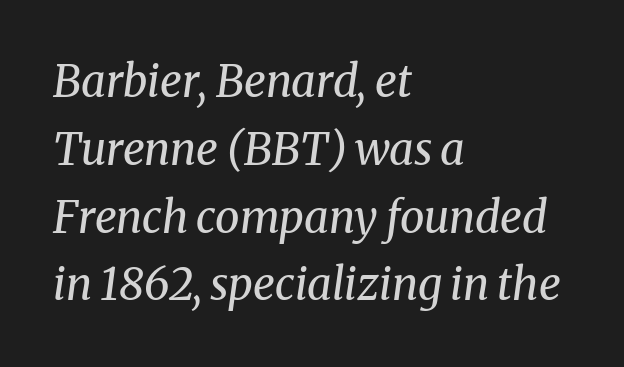
{"serif": "yes", "italic": "yes", "lean": "right", "slant_degrees": 8, "bold": "no", "weight": "regular", "width": "normal", "stroke_contrast": "medium", "x_height": "medium", "monospaced": "no", "underline": "no", "align": "left", "line_spacing": "normal", "line_spacing_ratio": 1.54, "letter_spacing": "normal", "letter_spacing_em": 0.0, "glyph_px": 44}
